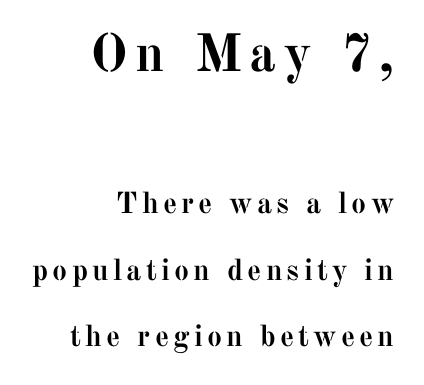
The line-height multiplier appears high, well above default. Look at the glyph heights: the upper group is clearly the bigger setting. Observe the serifs anchoring each vertical stroke in this sample. Heavy-handed strokes throughout: this text is bold.
